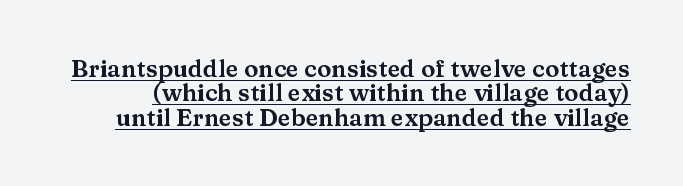
Q: Is the text italic (slanted)? A: No, it is upright.
Q: Is the text underlined? A: Yes.
Q: Is the spacing between letters normal or unusually wide? A: Normal.
Q: Is the spacing between lines tight, normal or loose? A: Tight.
